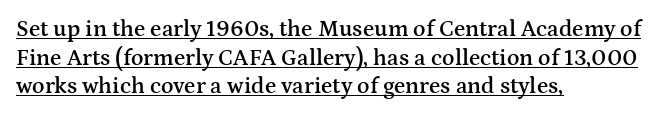
{"italic": "no", "bold": "semi", "underline": "yes", "align": "left", "line_spacing_ratio": 1.24, "letter_spacing": "normal", "letter_spacing_em": 0.0, "glyph_px": 23}
